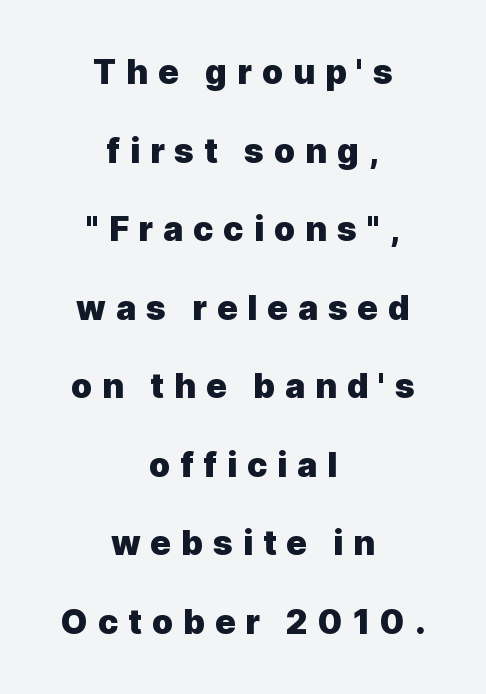
{"serif": "no", "italic": "no", "bold": "yes", "weight": "heavy", "width": "normal", "x_height": "medium", "monospaced": "no", "underline": "no", "align": "center", "line_spacing": "loose", "line_spacing_ratio": 2.31, "letter_spacing": "wide", "letter_spacing_em": 0.29, "glyph_px": 34}
